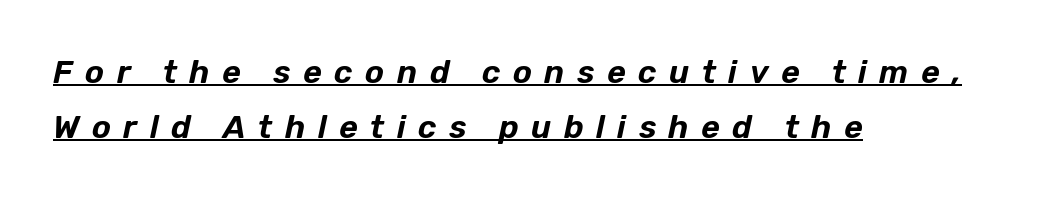
The image shows 32 px text type, italic (leaning right); set left-aligned, line spacing 1.71x, unusually wide letter spacing (+0.39 em), underlined; low stroke contrast and a medium x-height.
